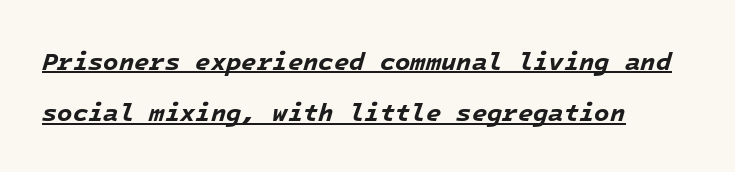
Q: Is the text bold? A: Yes.
Q: Is the text italic (slanted)? A: Yes, it leans right by about 16 degrees.
Q: Is the text underlined? A: Yes.
Q: How is the paragraph aligned? A: Left-aligned.
Q: Is the spacing between letters normal or unusually wide? A: Normal.
Q: Is the spacing between lines tight, normal or loose? A: Loose.
